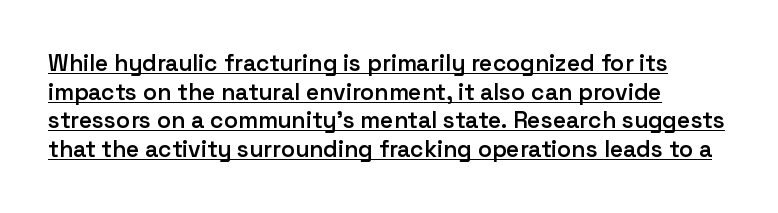
{"italic": "no", "bold": "semi", "underline": "yes", "align": "left", "line_spacing": "normal", "line_spacing_ratio": 1.25, "letter_spacing": "normal", "letter_spacing_em": 0.0, "glyph_px": 23}
